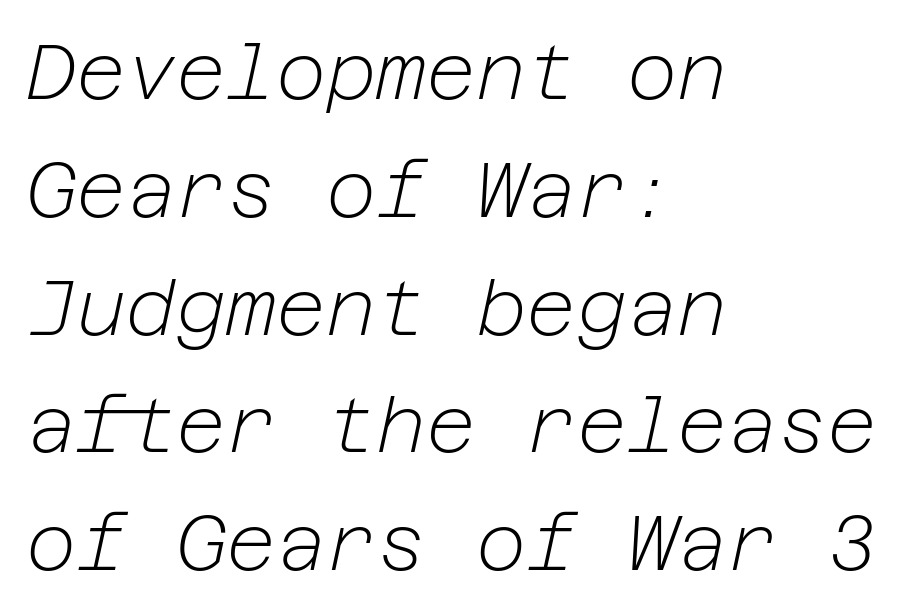
Q: Is the text bold? A: No.
Q: Is the text italic (slanted)? A: Yes, it leans right by about 12 degrees.
Q: Is the text underlined? A: No.
Q: How is the paragraph aligned? A: Left-aligned.
Q: Is the spacing between letters normal or unusually wide? A: Normal.
Q: Is the spacing between lines tight, normal or loose? A: Normal.
Q: Width (condensed, normal, or wide)? A: Normal.
Q: Stroke contrast? A: Low.
Q: x-height? A: Medium.
